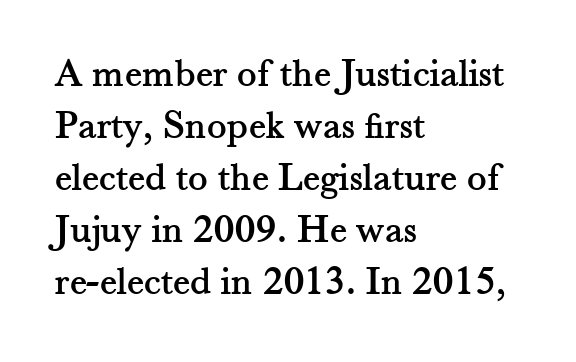
{"serif": "yes", "italic": "no", "width": "normal", "stroke_contrast": "medium", "x_height": "small", "monospaced": "no", "underline": "no", "align": "left", "line_spacing": "normal", "line_spacing_ratio": 1.27, "letter_spacing": "normal", "letter_spacing_em": 0.0, "glyph_px": 41}
